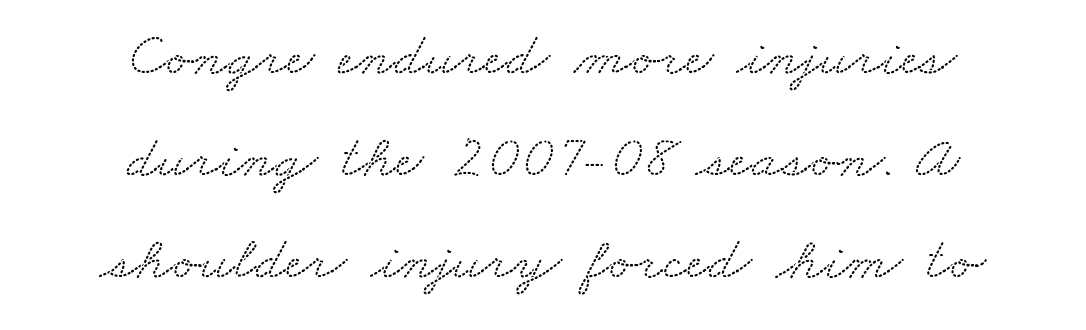
Tracking value appears to be zero — textbook default spacing. The whitespace from short lines is split evenly between both sides. Looks like regular typesetting: each glyph gets only the width it needs. The area under the type is left untouched. Font category for this specimen: serif. The space between consecutive lines is moderate.
